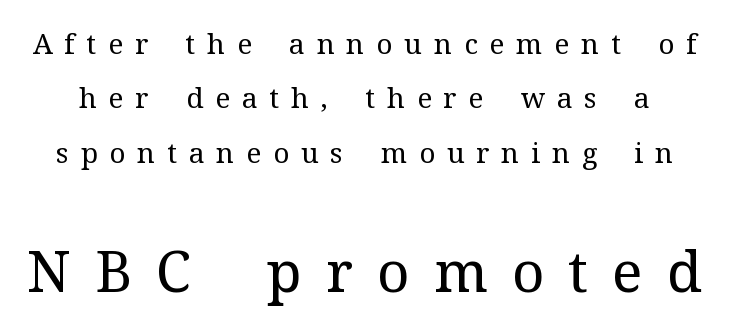
Q: Is the text bold? A: No.
Q: Is the text italic (slanted)? A: No, it is upright.
Q: Is the typeface a serif or a sans-serif typeface? A: Serif.
Q: Is the text underlined? A: No.
Q: Is the spacing between letters normal or unusually wide? A: Unusually wide.
Q: Is the spacing between lines tight, normal or loose? A: Loose.
Q: Which block of text is set in a larger size, the first (top) or the second (bottom)? A: The second (bottom) one.
Q: Width (condensed, normal, or wide)? A: Normal.
Q: Stroke contrast? A: Medium.
Q: x-height? A: Medium.
Q: Monospaced? A: No.
